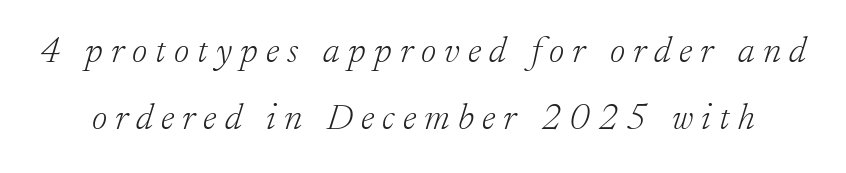
The image shows 37 px light serif type, italic (leaning right); set line spacing 1.8x, unusually wide letter spacing (+0.22 em), not underlined; low stroke contrast and a small x-height.
